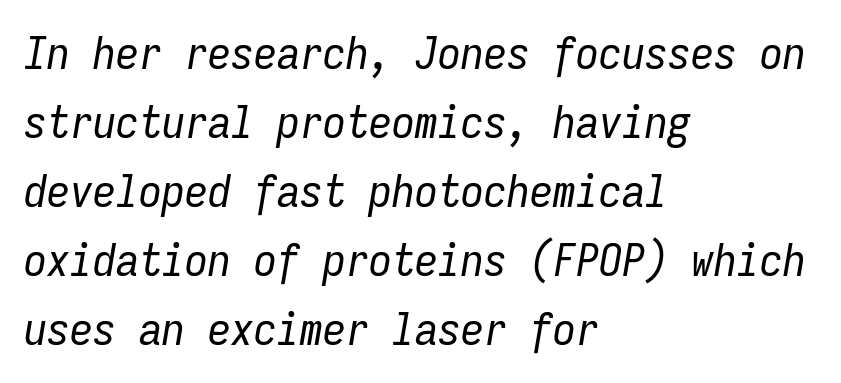
The line texture is even and compact thanks to regular tracking. Underline: absent. Which margin do the lines hug? The left one — the right edge is uneven. These lines are rendered in a fixed-pitch font. Every character sits at an angle, as italics do.
